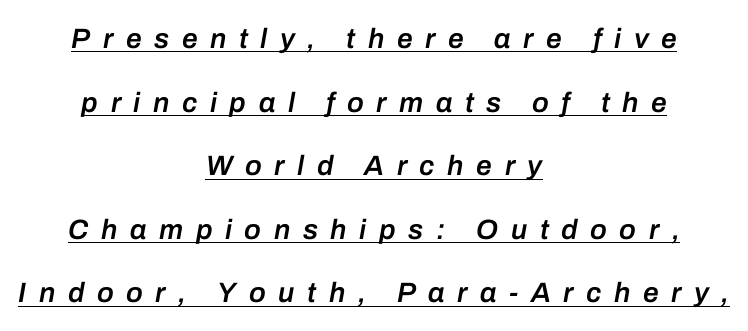
The image shows 28 px semibold type, italic (leaning right); set centered, loose line spacing (2.27x), unusually wide letter spacing (+0.45 em), underlined; low stroke contrast and a medium x-height.
